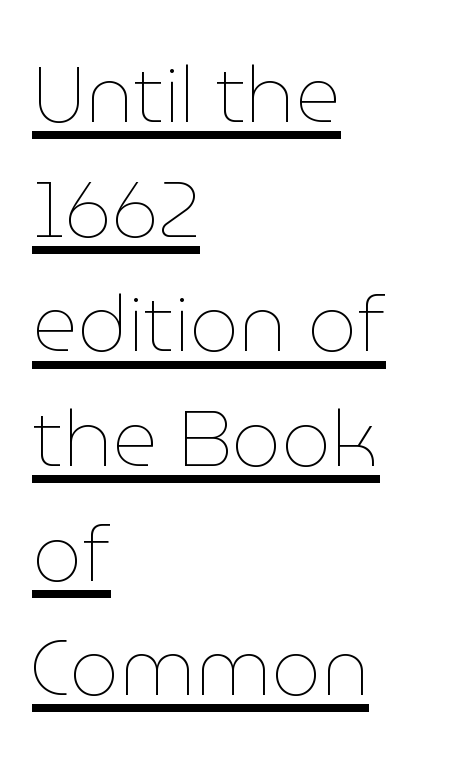
{"italic": "no", "bold": "no", "weight": "thin", "width": "normal", "stroke_contrast": "low", "x_height": "medium", "monospaced": "no", "underline": "yes", "align": "left", "line_spacing": "normal", "line_spacing_ratio": 1.47, "letter_spacing": "normal", "letter_spacing_em": 0.0, "glyph_px": 78}
